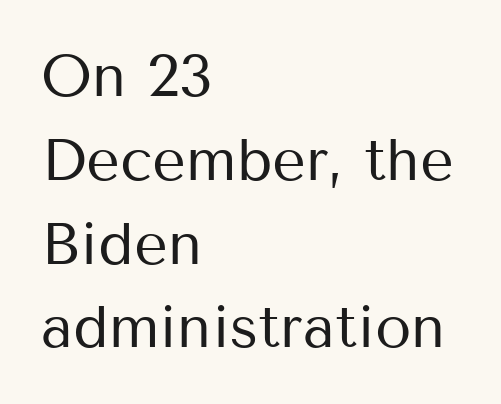
Think of a printed novel: that variable character pitch is what you see here. Summary of vertical rhythm: regular, with standard interline spacing. The letters carry no serifs — their stems end cleanly without finishing strokes. A typesetter would mark this as roman, not italic. Lines of text with bare space underneath.
